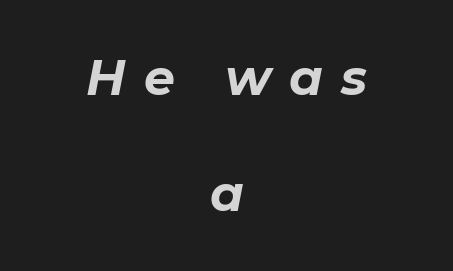
The image shows 49 px bold type, italic (leaning right); set centered, loose line spacing (2.36x), unusually wide letter spacing (+0.37 em), not underlined; low stroke contrast and a medium x-height.
